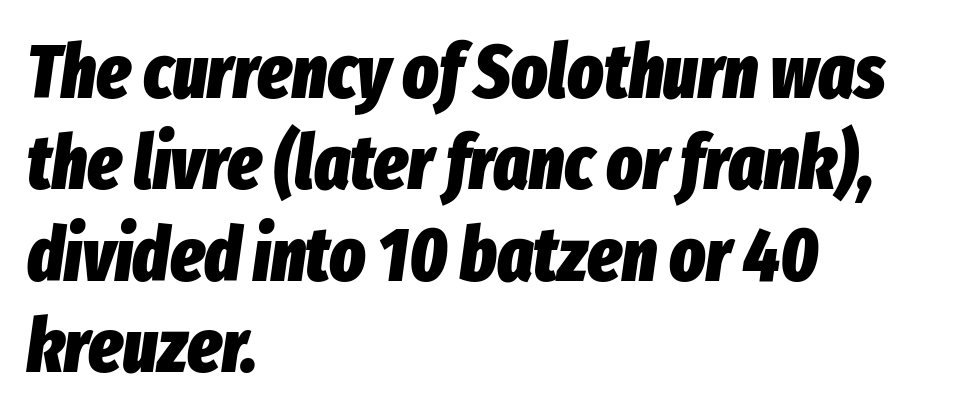
Is this a fixed-width face? No — the glyphs have proportional, varying widths. Weight check: bold — yes, fully. Line starts are locked; line ends wander. The gaps between neighbouring characters are ordinary and unremarkable. Nobody drew a line under any word here.
